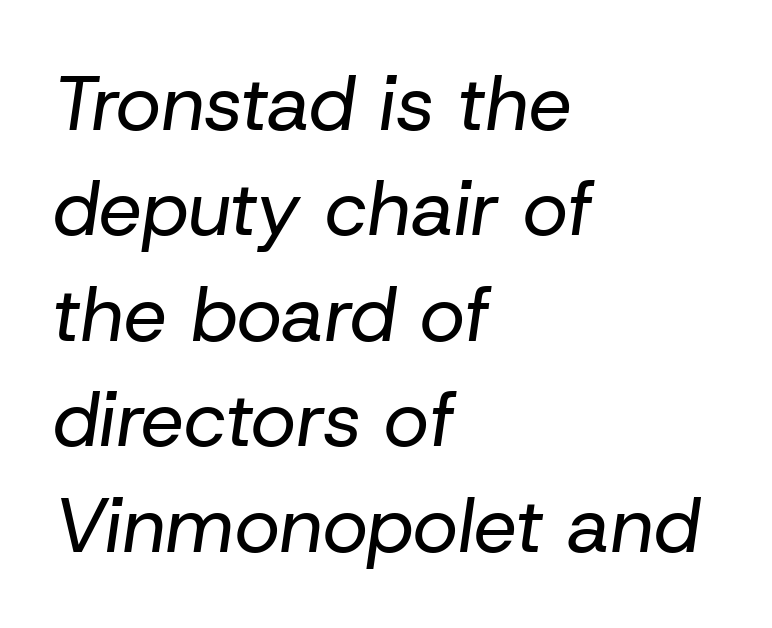
{"italic": "yes", "lean": "right", "slant_degrees": 8, "bold": "no", "weight": "regular", "width": "normal", "stroke_contrast": "low", "x_height": "medium", "monospaced": "no", "underline": "no", "align": "left", "line_spacing": "normal", "line_spacing_ratio": 1.37, "letter_spacing": "normal", "letter_spacing_em": 0.0, "glyph_px": 77}
